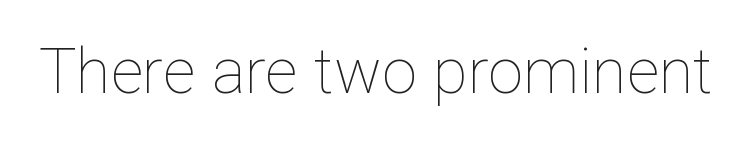
{"italic": "no", "bold": "no", "weight": "thin", "width": "normal", "stroke_contrast": "low", "x_height": "medium", "monospaced": "no", "underline": "no", "letter_spacing": "normal", "letter_spacing_em": 0.0, "glyph_px": 63}
